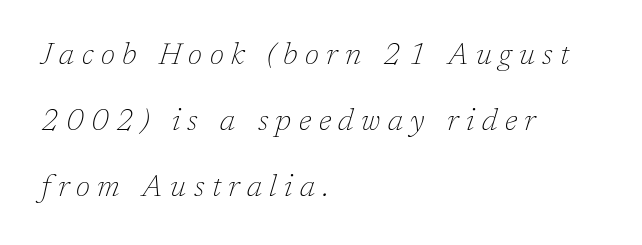
Q: Is the text bold? A: No.
Q: Is the text italic (slanted)? A: Yes, it leans right by about 17 degrees.
Q: Is the typeface a serif or a sans-serif typeface? A: Serif.
Q: Is the text underlined? A: No.
Q: How is the paragraph aligned? A: Left-aligned.
Q: Is the spacing between letters normal or unusually wide? A: Unusually wide.
Q: Is the spacing between lines tight, normal or loose? A: Loose.
Q: Width (condensed, normal, or wide)? A: Normal.
Q: Stroke contrast? A: Low.
Q: x-height? A: Medium.
Q: Monospaced? A: No.
